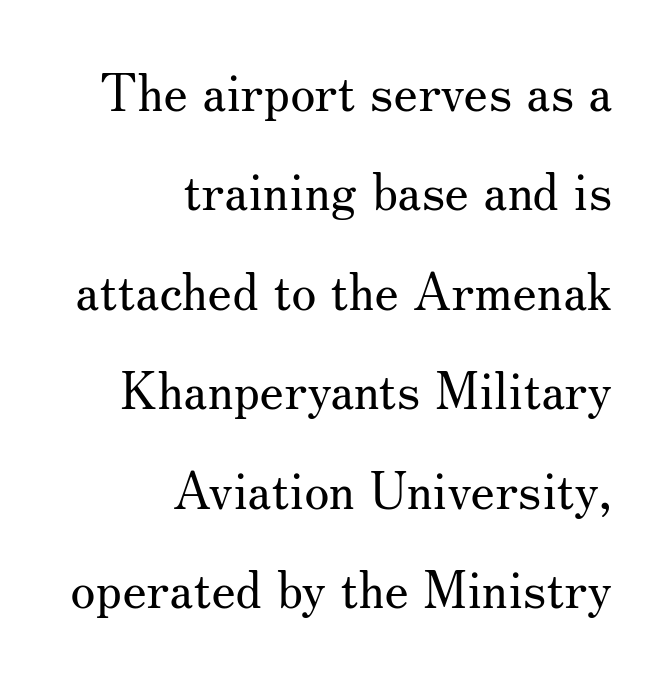
Are there feet on the stems? There are — it's a serif. This block would shrink considerably if given ordinary leading; it's expanded now. The face used here is proportionally spaced, like ordinary book or web type. Descender tails drop into unmarked territory. Reading down the block, your eye finds every line finishing at a fixed right position.
